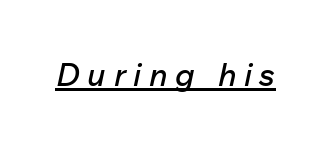
Q: Is the text italic (slanted)? A: Yes, it leans right by about 12 degrees.
Q: Is the text underlined? A: Yes.
Q: Is the spacing between letters normal or unusually wide? A: Unusually wide.
Q: Width (condensed, normal, or wide)? A: Normal.
Q: Stroke contrast? A: Low.
Q: x-height? A: Medium.
Q: Monospaced? A: No.
